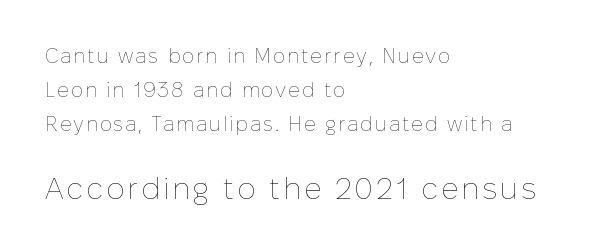
{"italic": "no", "bold": "no", "weight": "thin", "width": "normal", "stroke_contrast": "low", "x_height": "medium", "monospaced": "no", "underline": "no", "align": "left", "line_spacing_ratio": 1.71, "larger_block": "second", "size_ratio": 1.5, "glyph_px": 30}
